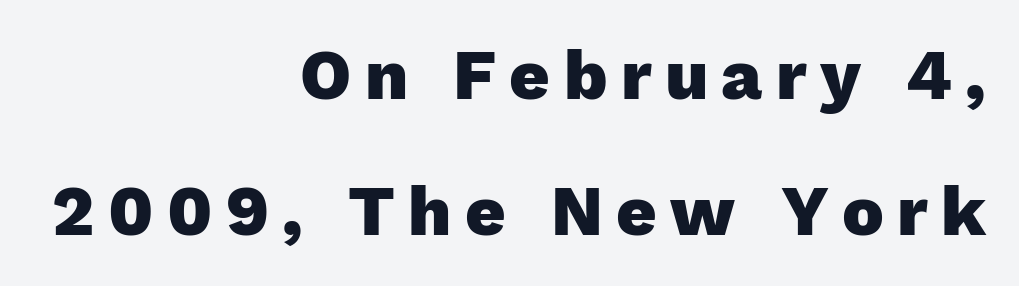
The passage shown is typed in a proportional face where columns would drift. Is there any slant? The stems are plumb. Each letter's strokes conclude bluntly, with no projecting serifs. Look at the stroke-to-counter ratio: heavy, a bold. Baseline-to-baseline distance is far greater than the letter height.
